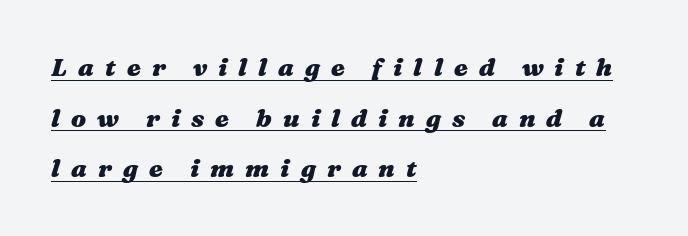
{"italic": "yes", "lean": "right", "slant_degrees": 16, "bold": "yes", "underline": "yes", "align": "left", "line_spacing": "loose", "line_spacing_ratio": 2.03, "letter_spacing": "wide", "letter_spacing_em": 0.44, "glyph_px": 25}
